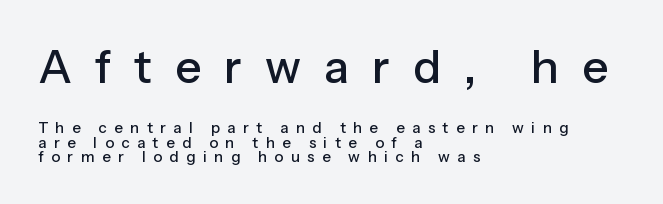
{"serif": "no", "italic": "no", "width": "normal", "stroke_contrast": "low", "x_height": "medium", "monospaced": "no", "underline": "no", "align": "left", "line_spacing": "tight", "line_spacing_ratio": 0.95, "letter_spacing": "wide", "letter_spacing_em": 0.5, "larger_block": "first", "size_ratio": 3.07, "glyph_px": 46}
